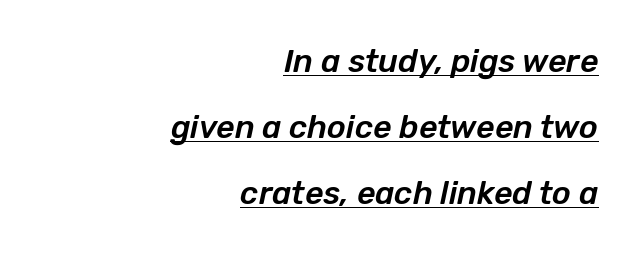
{"italic": "yes", "lean": "right", "slant_degrees": 12, "width": "normal", "stroke_contrast": "low", "x_height": "medium", "monospaced": "no", "underline": "yes", "align": "right", "line_spacing": "loose", "line_spacing_ratio": 2.06, "letter_spacing": "normal", "letter_spacing_em": 0.0, "glyph_px": 32}
